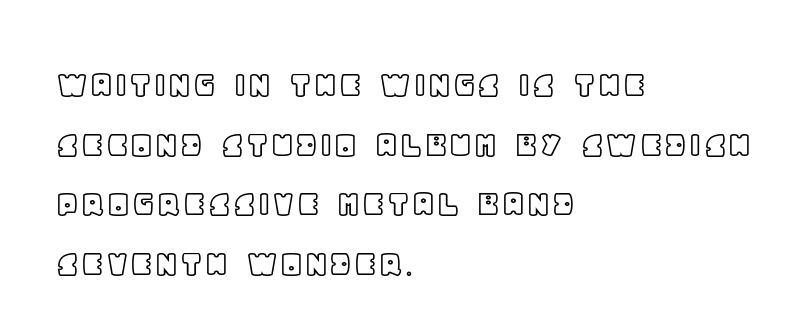
Has an underline been added? It has not. Characters remain perfectly vertical along every line. Character widths vary here, with narrow letters taking less room than wide ones. There is no visible air inserted between adjacent glyphs.
